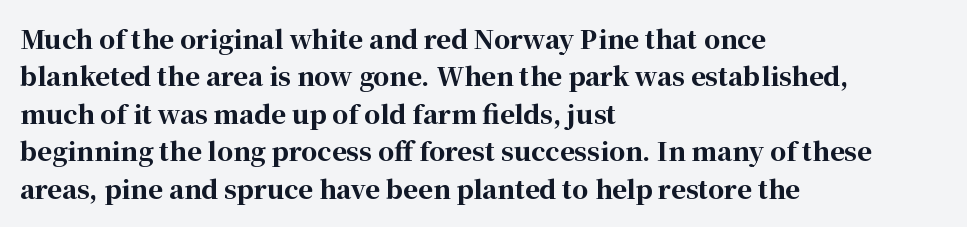
Q: Is the text bold? A: Yes.
Q: Is the text italic (slanted)? A: No, it is upright.
Q: Is the text underlined? A: No.
Q: How is the paragraph aligned? A: Left-aligned.
Q: Is the spacing between letters normal or unusually wide? A: Normal.
Q: Is the spacing between lines tight, normal or loose? A: Normal.
